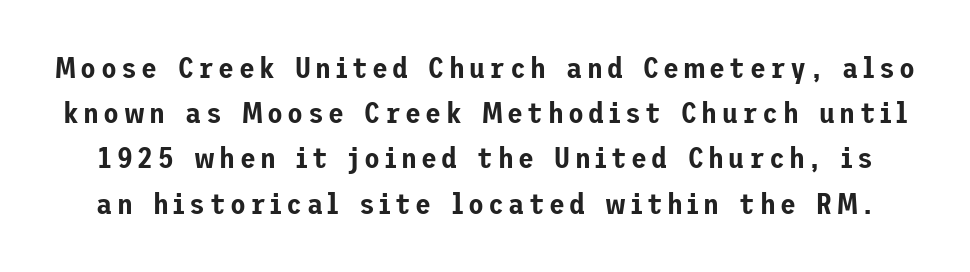
The image shows 29 px sans-serif type, upright; set normal line spacing (1.56x), not underlined; low stroke contrast and a medium x-height.
